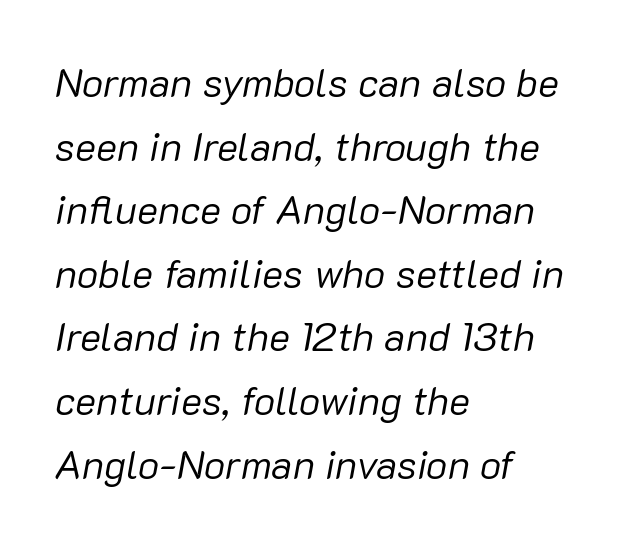
Q: Is the text bold? A: No.
Q: Is the text italic (slanted)? A: Yes, it leans right by about 10 degrees.
Q: Is the text underlined? A: No.
Q: How is the paragraph aligned? A: Left-aligned.
Q: Is the spacing between letters normal or unusually wide? A: Normal.
Q: Is the spacing between lines tight, normal or loose? A: Normal.
Q: Width (condensed, normal, or wide)? A: Normal.
Q: Stroke contrast? A: Low.
Q: x-height? A: Medium.
Q: Monospaced? A: No.
